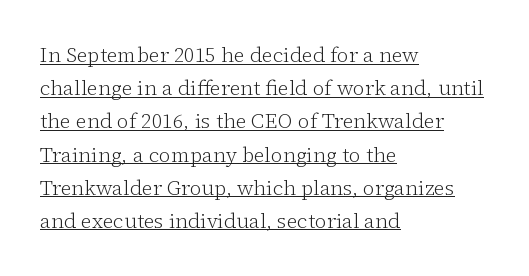
The image shows 21 px text type, upright; set left-aligned, normal line spacing (1.58x), normal letter spacing, underlined.
